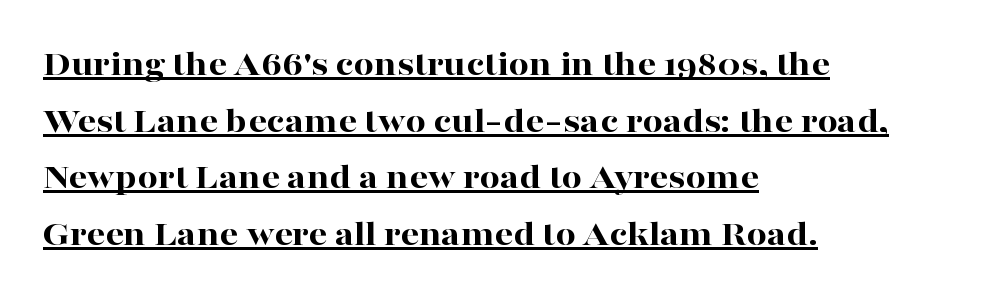
{"serif": "yes", "italic": "no", "bold": "yes", "weight": "bold", "width": "wide", "stroke_contrast": "high", "x_height": "medium", "monospaced": "no", "underline": "yes", "align": "left", "line_spacing": "normal", "line_spacing_ratio": 1.57, "letter_spacing": "normal", "letter_spacing_em": 0.0, "glyph_px": 36}
